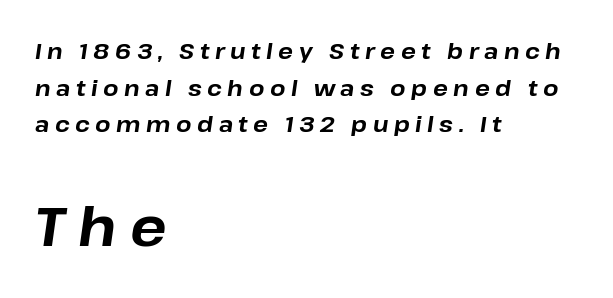
{"italic": "yes", "lean": "right", "slant_degrees": 8, "bold": "yes", "weight": "bold", "width": "normal", "stroke_contrast": "low", "x_height": "medium", "monospaced": "no", "underline": "no", "align": "left", "line_spacing": "normal", "line_spacing_ratio": 1.67, "letter_spacing": "wide", "letter_spacing_em": 0.25, "larger_block": "second", "size_ratio": 2.45, "glyph_px": 54}
